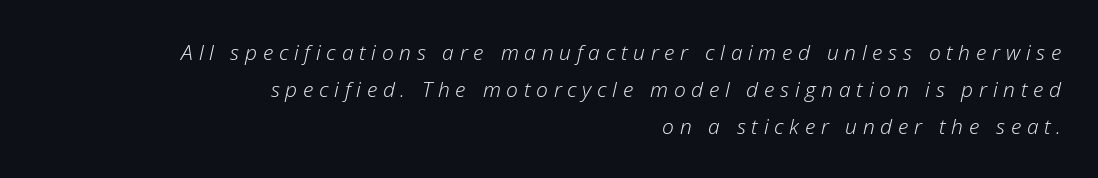
{"italic": "yes", "lean": "right", "slant_degrees": 12, "bold": "no", "underline": "no", "align": "right", "line_spacing_ratio": 1.76, "letter_spacing": "wide", "letter_spacing_em": 0.27, "glyph_px": 21}
